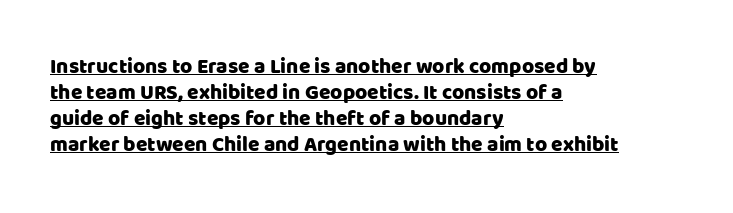
{"italic": "no", "underline": "yes", "align": "left", "line_spacing_ratio": 1.24, "letter_spacing": "normal", "letter_spacing_em": 0.0, "glyph_px": 21}
